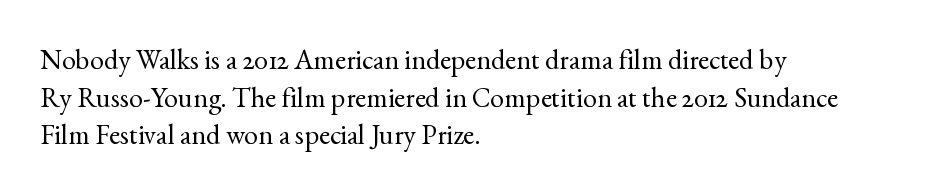
Successive baselines arrive at the customary interval. Horizontally, the lines are justified to the leading edge only. The type family on display is of the serif kind. The letters advance in unequal steps, a hallmark of proportional type. Is the stroke heavy? The answer is a plain regular-or-lighter.
